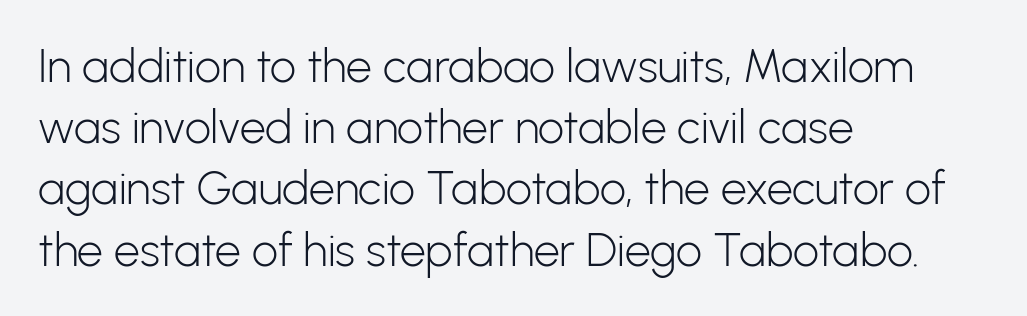
{"serif": "no", "italic": "no", "bold": "no", "weight": "light", "width": "normal", "stroke_contrast": "low", "x_height": "medium", "monospaced": "no", "underline": "no", "align": "left", "line_spacing": "normal", "line_spacing_ratio": 1.33, "letter_spacing": "normal", "letter_spacing_em": 0.0, "glyph_px": 46}
